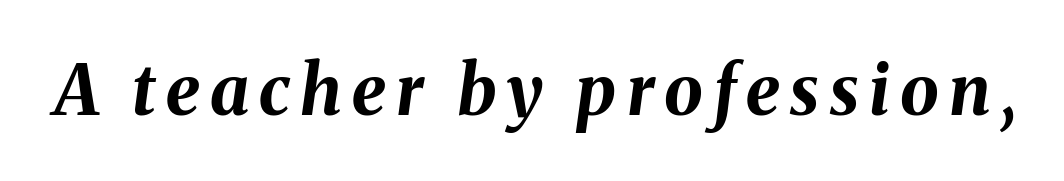
Character widths vary here, with narrow letters taking less room than wide ones. Each glyph is drawn with heavy, bold strokes. The axis of the letterforms is tilted away from vertical. Check under the words: just untouched page.
